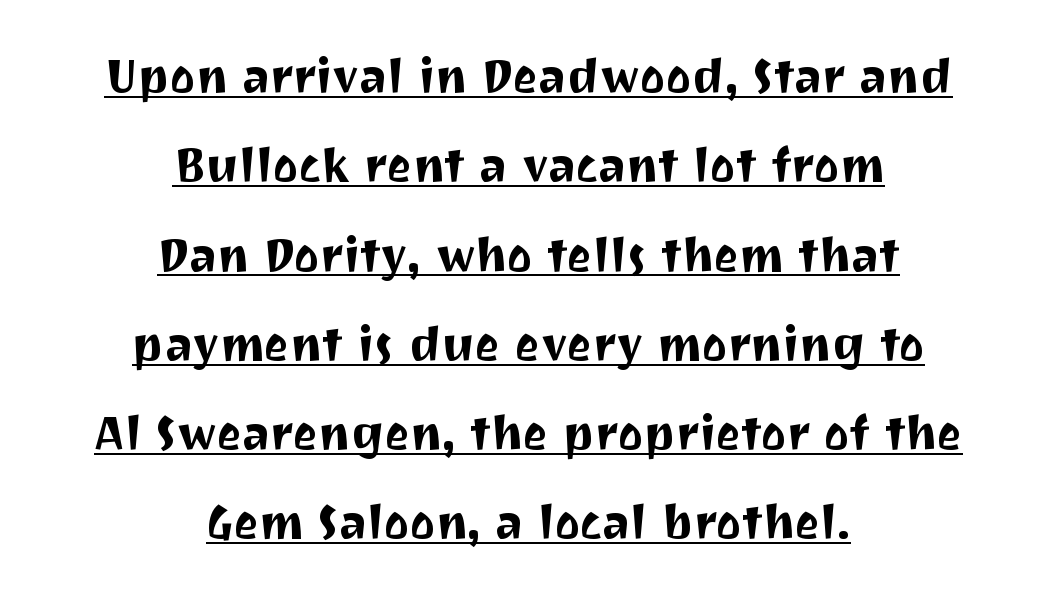
Q: Is the text italic (slanted)? A: No, it is upright.
Q: Is the typeface a serif or a sans-serif typeface? A: Sans-serif.
Q: Is the text underlined? A: Yes.
Q: How is the paragraph aligned? A: Centered.
Q: Is the spacing between letters normal or unusually wide? A: Normal.
Q: Width (condensed, normal, or wide)? A: Normal.
Q: Stroke contrast? A: Medium.
Q: x-height? A: Medium.
Q: Monospaced? A: No.
